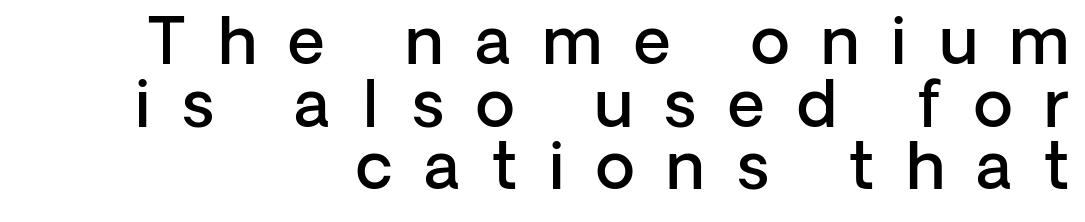
{"serif": "no", "italic": "no", "bold": "semi", "weight": "semibold", "width": "normal", "stroke_contrast": "low", "x_height": "medium", "monospaced": "no", "underline": "no", "align": "right", "line_spacing": "tight", "line_spacing_ratio": 0.98, "letter_spacing": "wide", "letter_spacing_em": 0.5, "glyph_px": 64}
